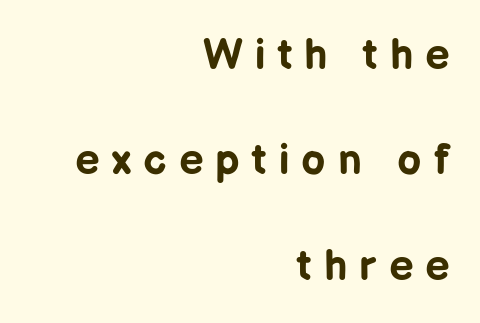
Q: Is the text bold? A: Yes.
Q: Is the text italic (slanted)? A: No, it is upright.
Q: Is the typeface a serif or a sans-serif typeface? A: Sans-serif.
Q: Is the text underlined? A: No.
Q: How is the paragraph aligned? A: Right-aligned.
Q: Is the spacing between letters normal or unusually wide? A: Unusually wide.
Q: Is the spacing between lines tight, normal or loose? A: Loose.
Q: Width (condensed, normal, or wide)? A: Normal.
Q: Stroke contrast? A: Low.
Q: x-height? A: Medium.
Q: Monospaced? A: No.
